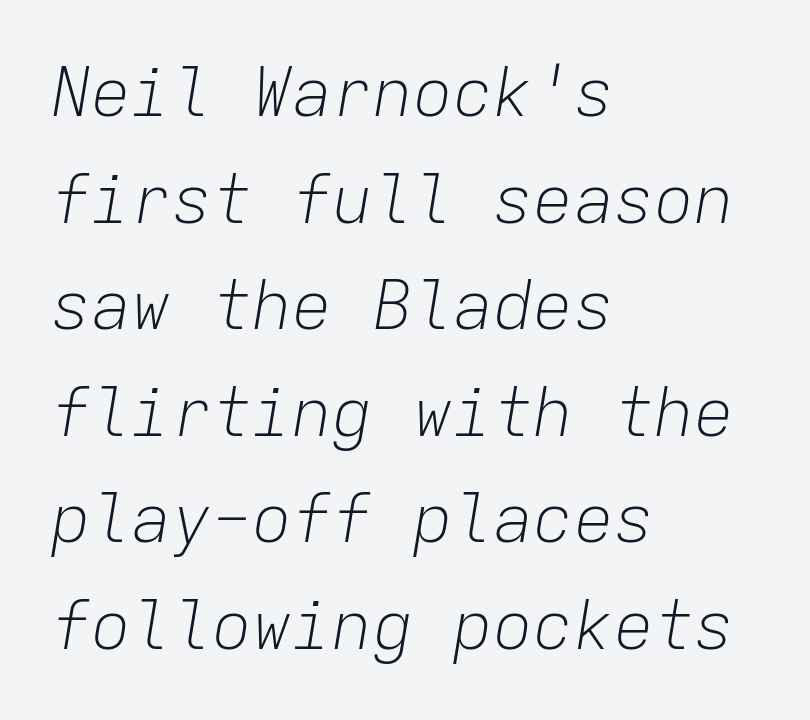
Monospaced: the letters line up in strict vertical columns. Each new line begins a customary step beneath the previous one. A student would call this left alignment; a typographer would say flush left, rag right. Stems here are at most as thick as an everyday book face.
